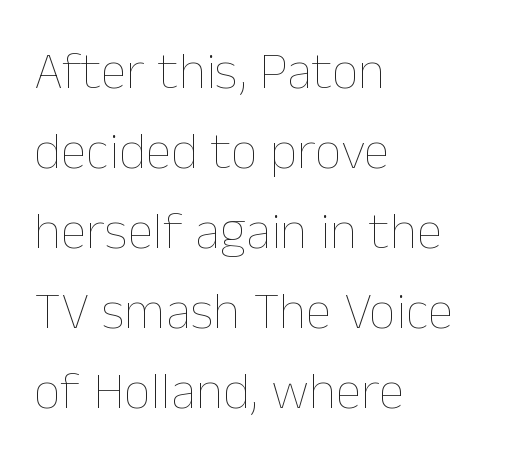
Q: Is the text bold? A: No.
Q: Is the text italic (slanted)? A: No, it is upright.
Q: Is the text underlined? A: No.
Q: How is the paragraph aligned? A: Left-aligned.
Q: Is the spacing between letters normal or unusually wide? A: Normal.
Q: Is the spacing between lines tight, normal or loose? A: Normal.
Q: Width (condensed, normal, or wide)? A: Normal.
Q: Stroke contrast? A: Low.
Q: x-height? A: Medium.
Q: Monospaced? A: No.
